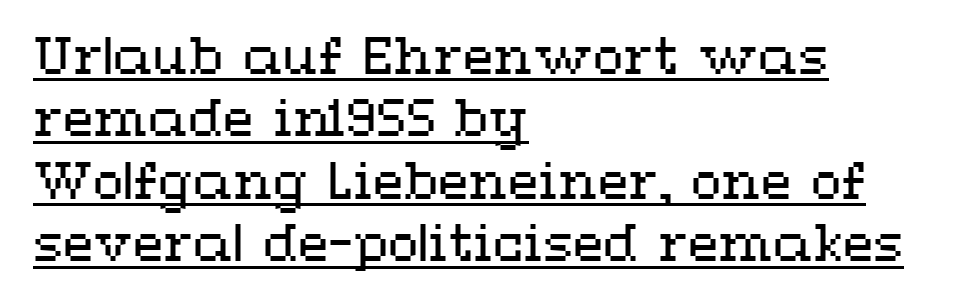
Q: Is the text bold? A: No.
Q: Is the text italic (slanted)? A: No, it is upright.
Q: Is the text underlined? A: Yes.
Q: How is the paragraph aligned? A: Left-aligned.
Q: Is the spacing between letters normal or unusually wide? A: Normal.
Q: Is the spacing between lines tight, normal or loose? A: Normal.
Q: Width (condensed, normal, or wide)? A: Wide.
Q: Stroke contrast? A: Medium.
Q: x-height? A: Medium.
Q: Monospaced? A: No.
